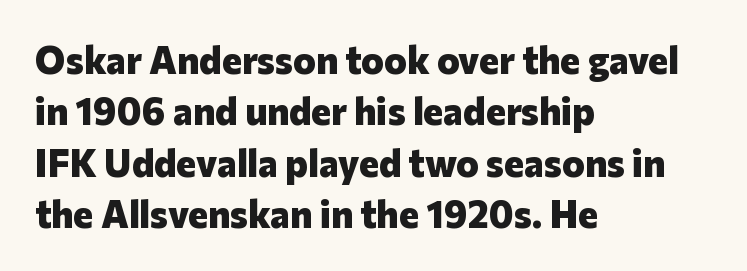
Q: Is the text bold? A: Yes.
Q: Is the text italic (slanted)? A: No, it is upright.
Q: Is the typeface a serif or a sans-serif typeface? A: Sans-serif.
Q: Is the text underlined? A: No.
Q: How is the paragraph aligned? A: Left-aligned.
Q: Is the spacing between letters normal or unusually wide? A: Normal.
Q: Is the spacing between lines tight, normal or loose? A: Normal.
Q: Width (condensed, normal, or wide)? A: Normal.
Q: Stroke contrast? A: Low.
Q: x-height? A: Medium.
Q: Monospaced? A: No.
